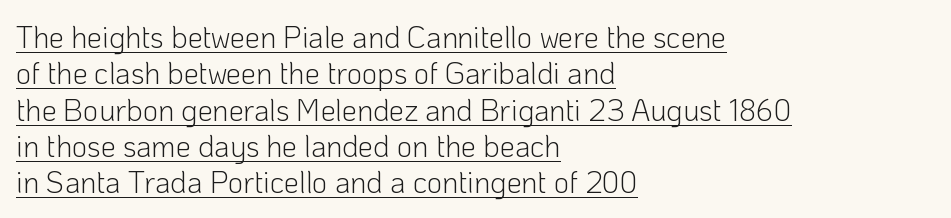
The image shows 30 px light sans-serif type, upright; set left-aligned, line spacing 1.21x, normal letter spacing, underlined; low stroke contrast and a medium x-height.
